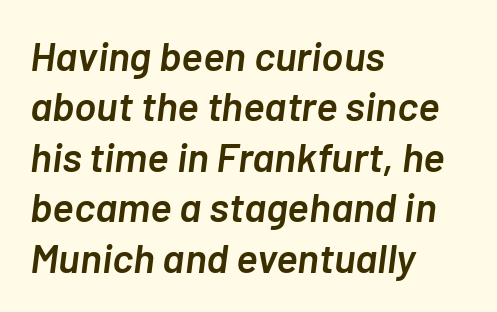
{"italic": "yes", "lean": "right", "slant_degrees": 7, "bold": "semi", "weight": "semibold", "width": "normal", "stroke_contrast": "low", "x_height": "medium", "monospaced": "no", "underline": "no", "align": "left", "line_spacing_ratio": 1.23, "letter_spacing": "normal", "letter_spacing_em": 0.0, "glyph_px": 41}
